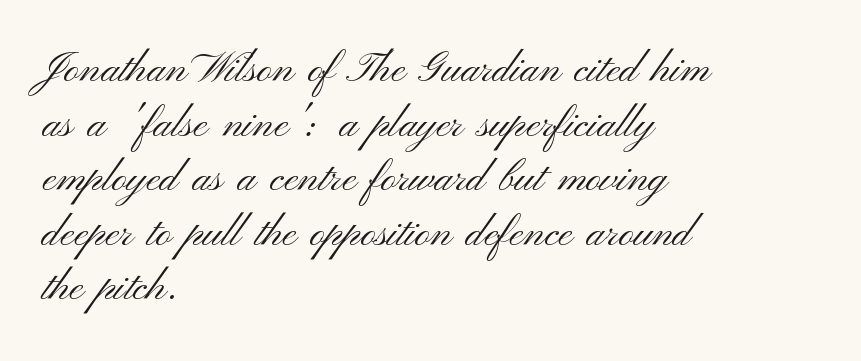
The image shows 42 px light, wide sans-serif type; set left-aligned, normal line spacing (1.3x), normal letter spacing, not underlined; medium stroke contrast and a small x-height.
